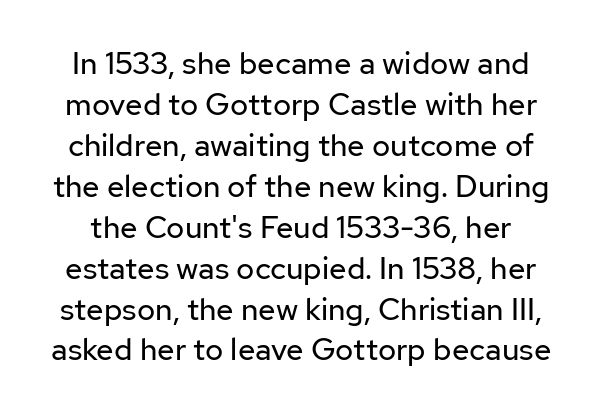
Summary of vertical rhythm: regular, with standard interline spacing. The passage shown is typed in a proportional face where columns would drift. The font's upright variant was chosen for this text. No letter is thick-stroked: the sample isn't bold. Observe the ordinary spacing: letters are neighbours, not strangers. The rendering shows plain stroke endings on the letterforms — a sans-serif design.
